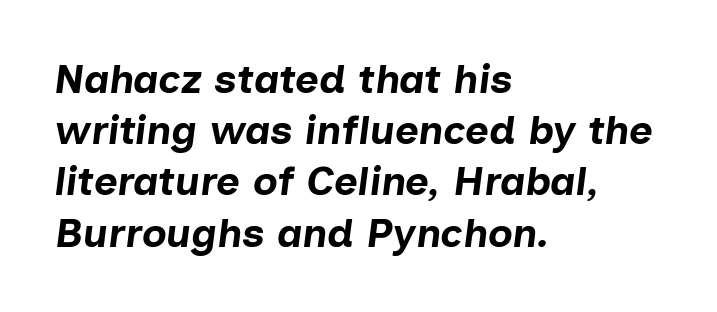
Q: Is the text bold? A: Yes.
Q: Is the text italic (slanted)? A: Yes, it leans right by about 7 degrees.
Q: Is the text underlined? A: No.
Q: How is the paragraph aligned? A: Left-aligned.
Q: Is the spacing between letters normal or unusually wide? A: Normal.
Q: Is the spacing between lines tight, normal or loose? A: Normal.
Q: Width (condensed, normal, or wide)? A: Normal.
Q: Stroke contrast? A: Low.
Q: x-height? A: Medium.
Q: Monospaced? A: No.
